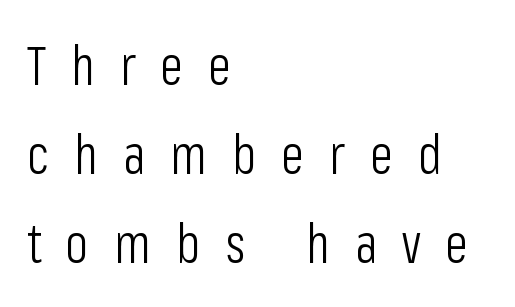
{"serif": "no", "italic": "no", "bold": "no", "weight": "light", "width": "condensed", "stroke_contrast": "low", "x_height": "medium", "monospaced": "no", "underline": "no", "align": "left", "line_spacing": "normal", "line_spacing_ratio": 1.65, "letter_spacing": "wide", "letter_spacing_em": 0.46, "glyph_px": 54}
